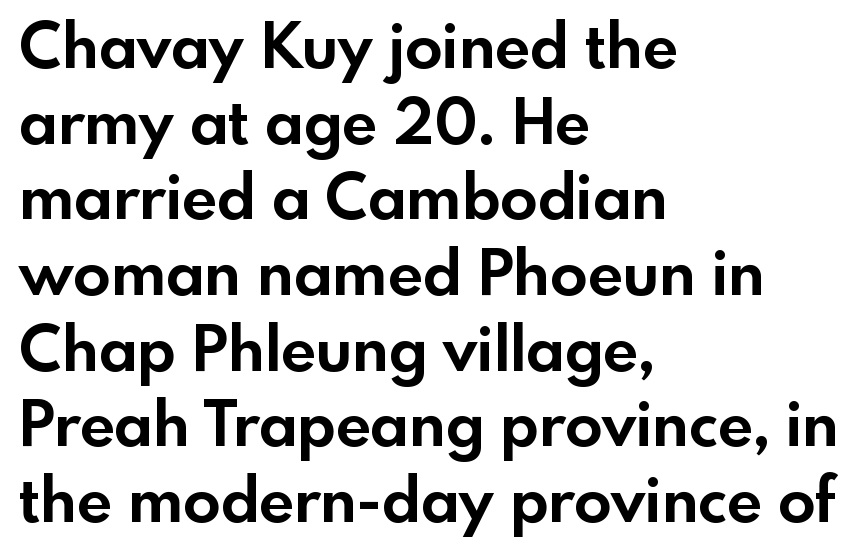
Is the block centered? No — it sits flush against the left margin. Glance below the letters and you will spot only blank space. Upright lettering throughout. This sample has the flowing, uneven cadence of proportional lettering. A typesetter would label this face a sans.
